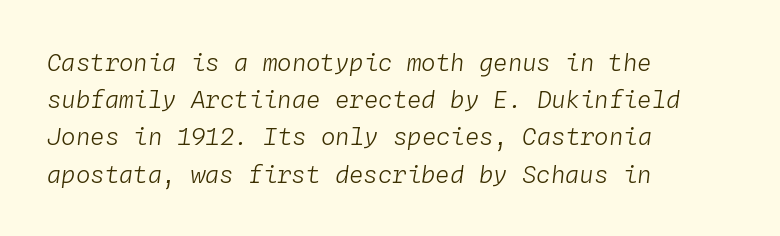
Q: Is the text bold? A: No.
Q: Is the text italic (slanted)? A: Yes, it leans right by about 4 degrees.
Q: Is the text underlined? A: No.
Q: How is the paragraph aligned? A: Left-aligned.
Q: Is the spacing between letters normal or unusually wide? A: Normal.
Q: Is the spacing between lines tight, normal or loose? A: Normal.
